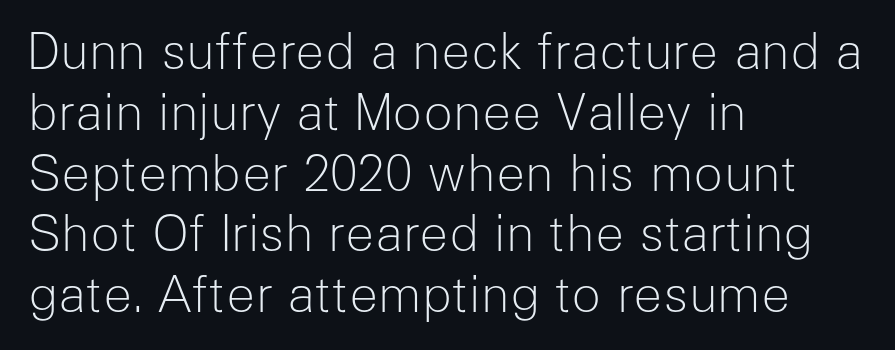
The image shows 49 px light sans-serif type, upright; set left-aligned, line spacing 1.24x, normal letter spacing, not underlined; low stroke contrast and a medium x-height.
